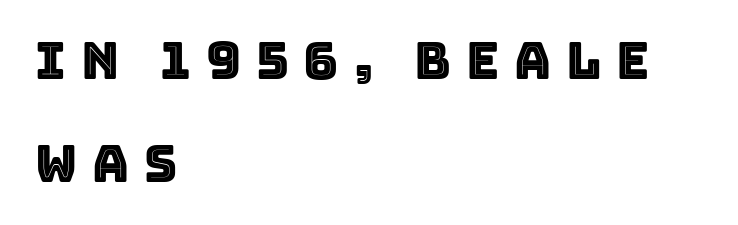
Q: Is the text italic (slanted)? A: No, it is upright.
Q: Is the text underlined? A: No.
Q: How is the paragraph aligned? A: Left-aligned.
Q: Is the spacing between letters normal or unusually wide? A: Unusually wide.
Q: Is the spacing between lines tight, normal or loose? A: Loose.
Q: Width (condensed, normal, or wide)? A: Normal.
Q: x-height? A: Large.
Q: Monospaced? A: No.
